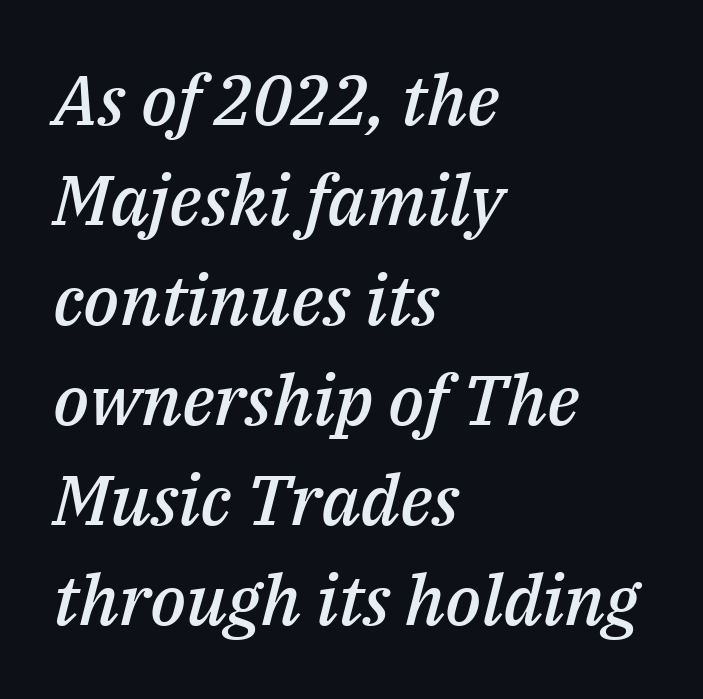
In terms of leading, this rendering sits right in the middle. This is oblique type, the kind used for emphasis or titles. How are the letters spaced? Ordinarily, with no added tracking. Does the weight exceed regular? Yes, but only to semibold.
